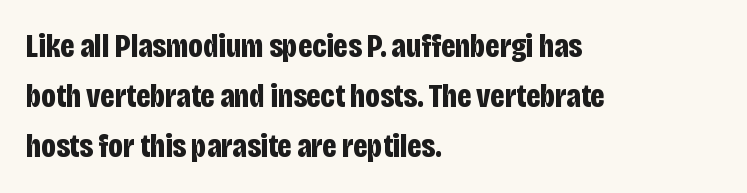
Leftover space on each line is placed entirely after the last word. The letters are bold, with thick, heavy strokes. Compared with typical paragraphs, the rows here are spaced about the same. Check the space under the baseline: it is left empty. When letters stand straight like this, we call the style roman or upright. This rendering employs a face without finishing strokes, i.e., a sans-serif.
